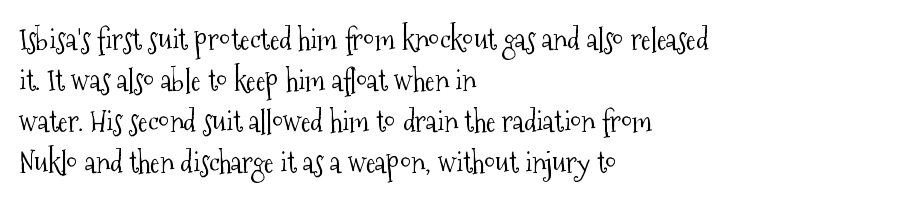
Typeset ragged right — the left edge is the straight one. The passage shown is typed in a proportional face where columns would drift. No heavy texture on the line: the type isn't bold. Spacing between characters is what you'd get straight out of the box.
